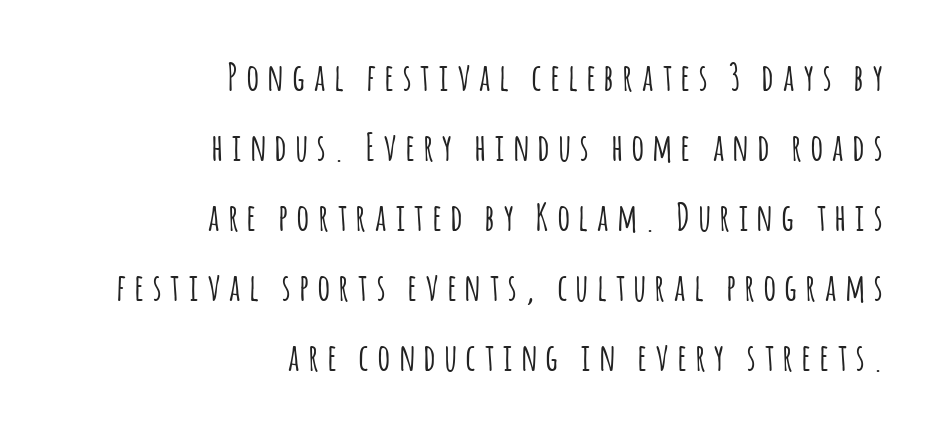
Q: Is the text italic (slanted)? A: No, it is upright.
Q: Is the typeface a serif or a sans-serif typeface? A: Sans-serif.
Q: Is the text underlined? A: No.
Q: How is the paragraph aligned? A: Right-aligned.
Q: Is the spacing between letters normal or unusually wide? A: Unusually wide.
Q: Width (condensed, normal, or wide)? A: Condensed.
Q: Stroke contrast? A: Low.
Q: x-height? A: Large.
Q: Monospaced? A: No.
